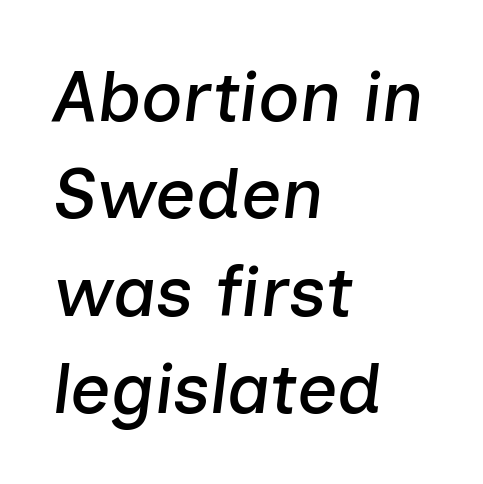
{"italic": "yes", "lean": "right", "slant_degrees": 7, "width": "normal", "stroke_contrast": "low", "x_height": "medium", "monospaced": "no", "underline": "no", "align": "left", "line_spacing": "normal", "line_spacing_ratio": 1.37, "letter_spacing": "normal", "letter_spacing_em": 0.0, "glyph_px": 71}
